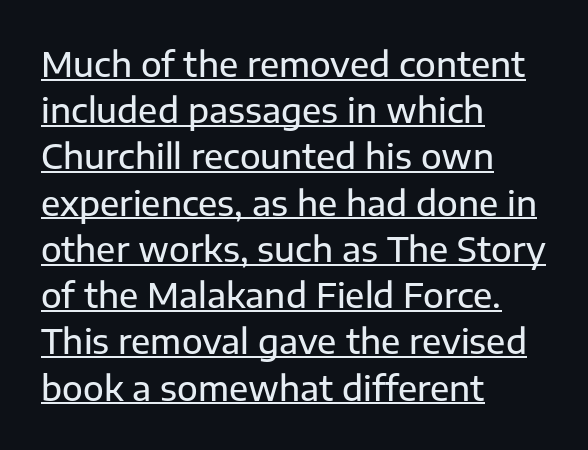
Q: Is the text italic (slanted)? A: No, it is upright.
Q: Is the typeface a serif or a sans-serif typeface? A: Sans-serif.
Q: Is the text underlined? A: Yes.
Q: How is the paragraph aligned? A: Left-aligned.
Q: Is the spacing between letters normal or unusually wide? A: Normal.
Q: Is the spacing between lines tight, normal or loose? A: Normal.
Q: Width (condensed, normal, or wide)? A: Normal.
Q: Stroke contrast? A: Low.
Q: x-height? A: Medium.
Q: Monospaced? A: No.
